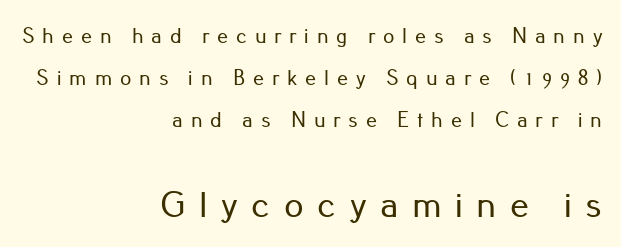
The image shows 38 px sans-serif type, upright; set right-aligned, loose line spacing (1.92x), unusually wide letter spacing (+0.36 em), not underlined; the second (bottom) block is 1.73x larger; low stroke contrast and a small x-height.
